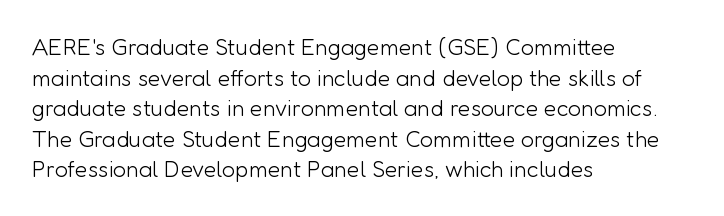
The image shows 23 px text type, upright; set left-aligned, normal line spacing (1.33x), normal letter spacing, not underlined.
